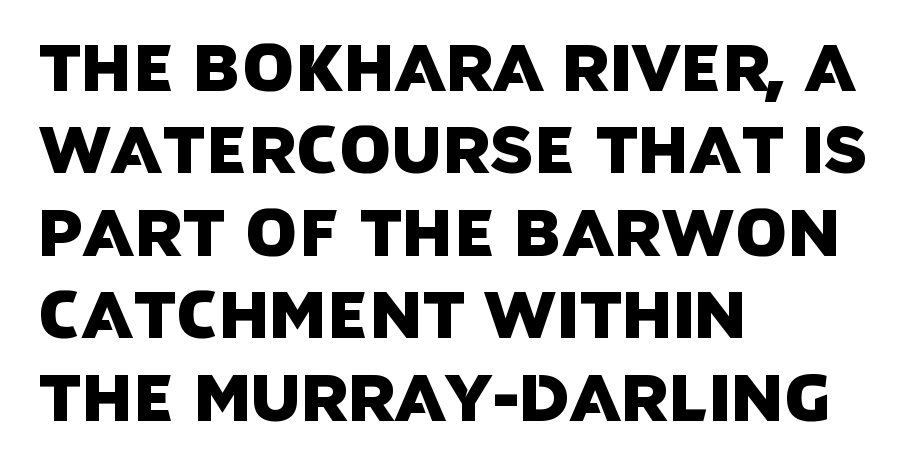
Q: Is the typeface a serif or a sans-serif typeface? A: Sans-serif.
Q: Is the text underlined? A: No.
Q: How is the paragraph aligned? A: Left-aligned.
Q: Is the spacing between letters normal or unusually wide? A: Normal.
Q: Is the spacing between lines tight, normal or loose? A: Normal.
Q: Width (condensed, normal, or wide)? A: Normal.
Q: Stroke contrast? A: Low.
Q: x-height? A: Large.
Q: Monospaced? A: No.
